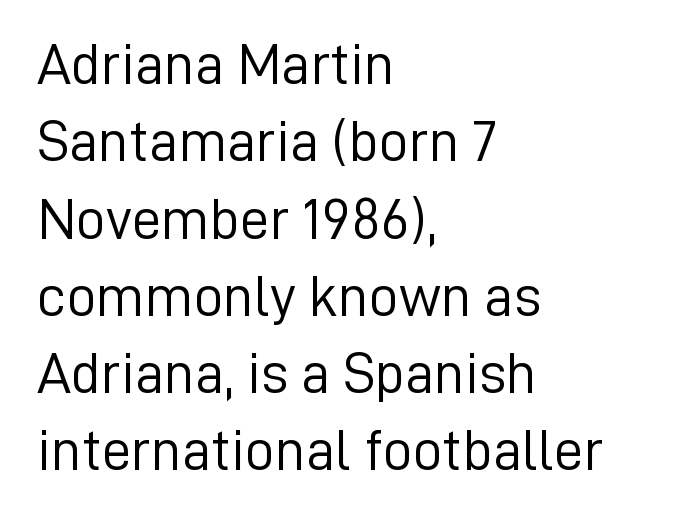
{"serif": "no", "italic": "no", "bold": "no", "weight": "light", "width": "normal", "stroke_contrast": "low", "x_height": "medium", "monospaced": "no", "underline": "no", "align": "left", "line_spacing": "normal", "line_spacing_ratio": 1.31, "letter_spacing": "normal", "letter_spacing_em": 0.0, "glyph_px": 59}
